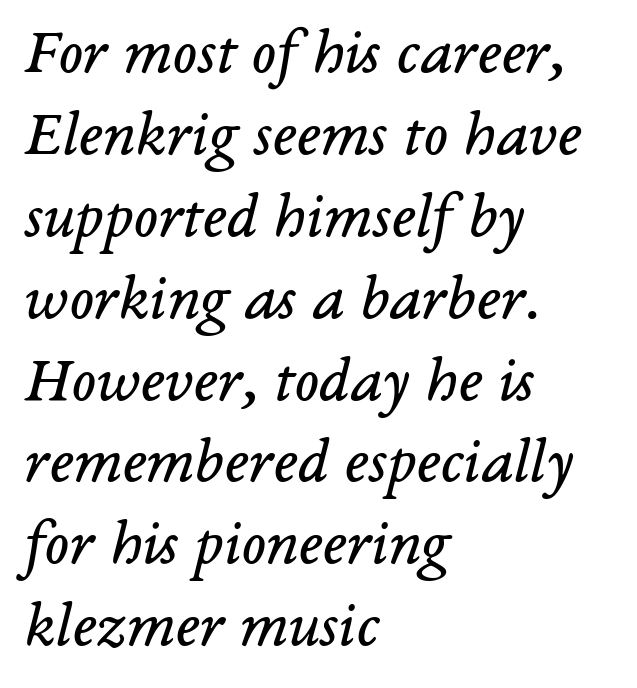
{"serif": "yes", "italic": "yes", "lean": "right", "slant_degrees": 14, "bold": "no", "weight": "regular", "width": "normal", "stroke_contrast": "low", "x_height": "medium", "monospaced": "no", "underline": "no", "align": "left", "line_spacing": "normal", "line_spacing_ratio": 1.26, "letter_spacing": "normal", "letter_spacing_em": 0.0, "glyph_px": 65}
